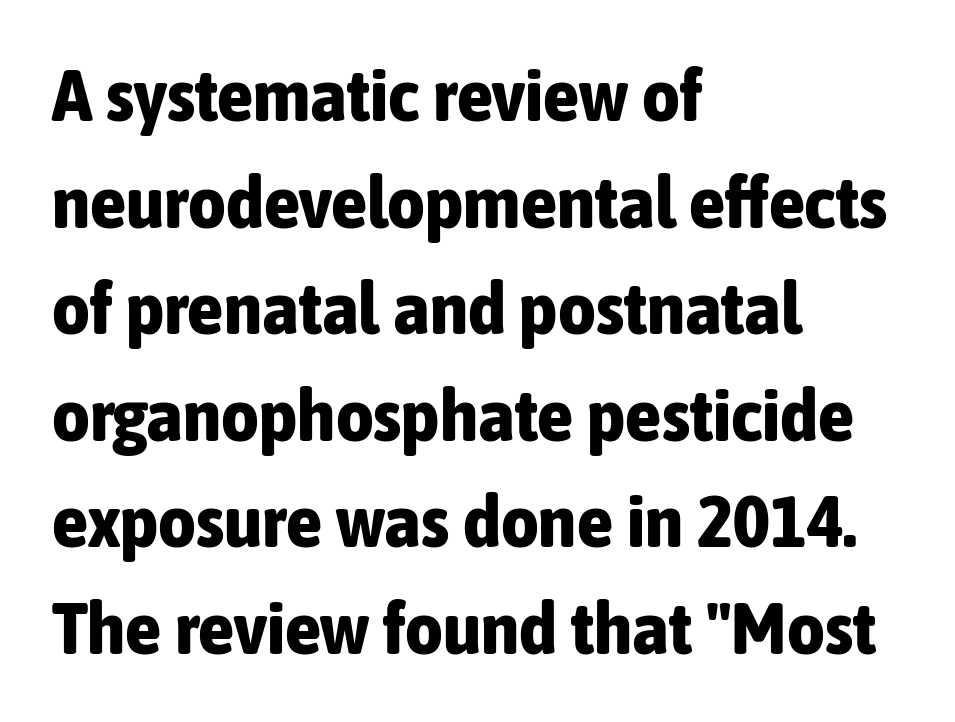
{"serif": "no", "italic": "no", "bold": "yes", "weight": "bold", "width": "condensed", "stroke_contrast": "low", "x_height": "medium", "monospaced": "no", "underline": "no", "align": "left", "line_spacing": "normal", "line_spacing_ratio": 1.46, "letter_spacing": "normal", "letter_spacing_em": 0.0, "glyph_px": 73}
